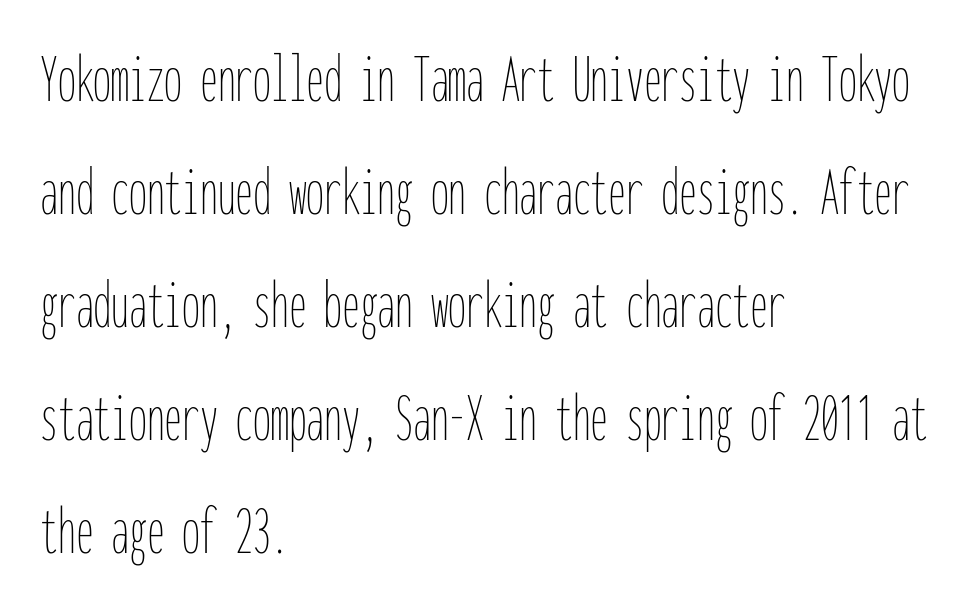
Q: Is the text bold? A: No.
Q: Is the text italic (slanted)? A: No, it is upright.
Q: Is the text underlined? A: No.
Q: How is the paragraph aligned? A: Left-aligned.
Q: Is the spacing between letters normal or unusually wide? A: Normal.
Q: Is the spacing between lines tight, normal or loose? A: Normal.
Q: Width (condensed, normal, or wide)? A: Condensed.
Q: Stroke contrast? A: Low.
Q: x-height? A: Medium.
Q: Monospaced? A: Yes.
